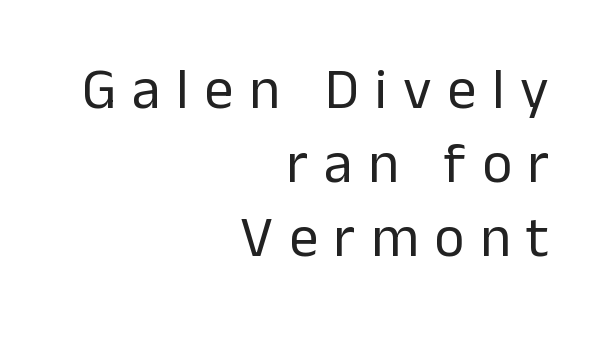
The face used here is proportionally spaced, like ordinary book or web type. Each line ends at the same right margin while the left side varies. Honestly, the letter spacing is so wide it's the main thing you notice. This block has exactly the height ordinary leading produces.
